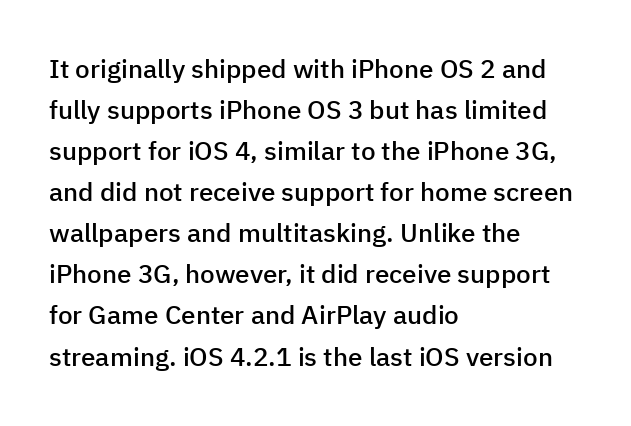
Bold? Not quite — semibold, heavier than regular but stopping short. In CSS terms this would be text-align: left. Does extra space separate the letters? No, they use regular spacing. How would I describe the line gaps? Plain and ordinary. Unlike italic type, these characters show no tilt at all. Honestly, there is no underline to notice here at all.
